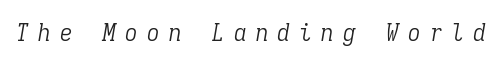
The image shows 25 px text type, italic (leaning right); set unusually wide letter spacing (+0.37 em), not underlined.
